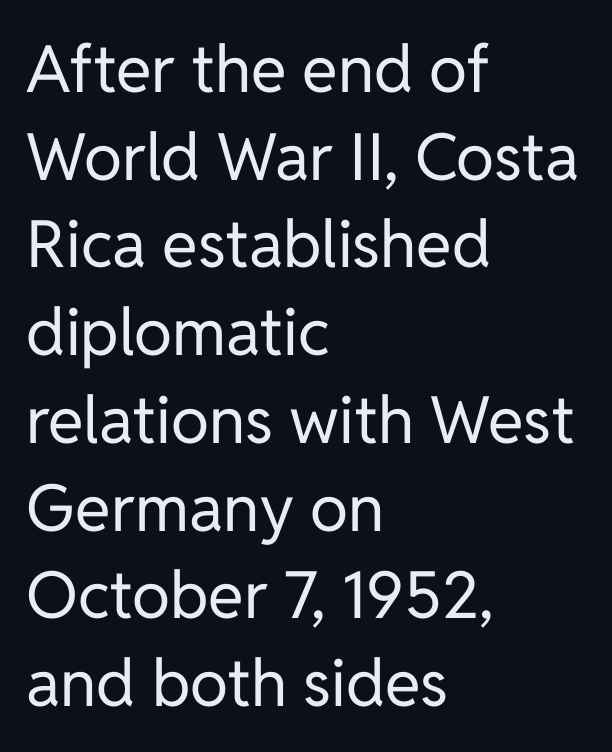
{"serif": "no", "italic": "no", "bold": "no", "weight": "regular", "width": "normal", "stroke_contrast": "low", "x_height": "medium", "monospaced": "no", "underline": "no", "align": "left", "line_spacing": "normal", "line_spacing_ratio": 1.35, "letter_spacing": "normal", "letter_spacing_em": 0.0, "glyph_px": 65}
